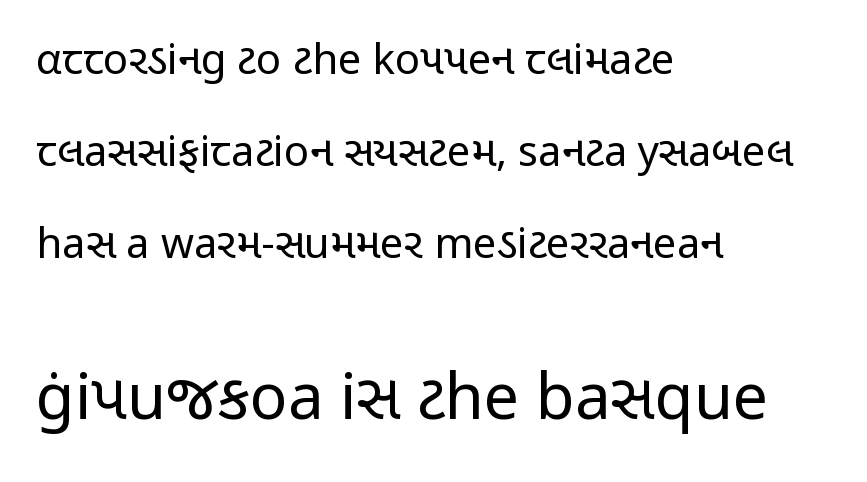
The image shows 63 px regular-weight, condensed sans-serif type, upright; set left-aligned, loose line spacing (2.19x), normal letter spacing, not underlined; the second (bottom) block is 1.5x larger; low stroke contrast and a medium x-height.
